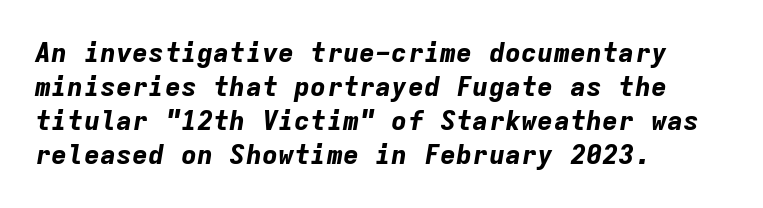
{"italic": "yes", "lean": "right", "slant_degrees": 9, "bold": "yes", "underline": "no", "align": "left", "line_spacing": "normal", "line_spacing_ratio": 1.26, "letter_spacing": "normal", "letter_spacing_em": 0.0, "glyph_px": 27}
